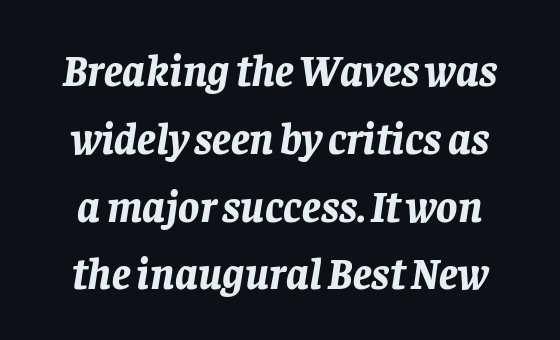
The image shows 44 px bold type, italic (leaning right); set normal line spacing (1.54x), normal letter spacing, not underlined; low stroke contrast and a large x-height.
